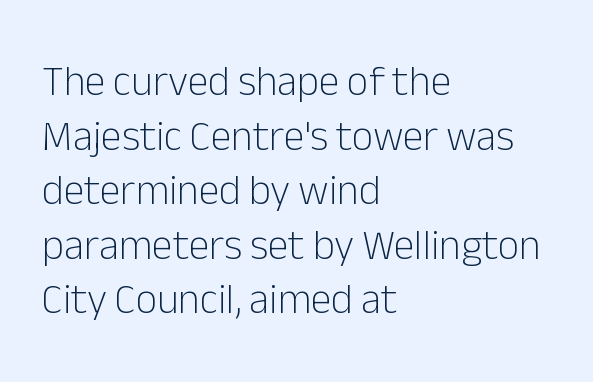
Serifs: no, the terminals of the letterforms are clean. Compared with a typical body face, this is equally light or lighter still. Line spacing here is normal. Each letter keeps its own natural width here, so spacing adapts to shape. Caption: multi-line text, flush left, ragged right.
